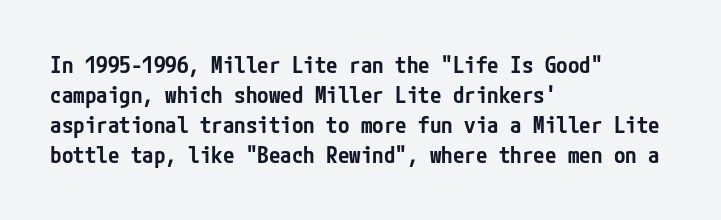
{"italic": "no", "bold": "semi", "underline": "no", "align": "left", "line_spacing": "normal", "line_spacing_ratio": 1.31, "letter_spacing": "normal", "letter_spacing_em": 0.0, "glyph_px": 23}
